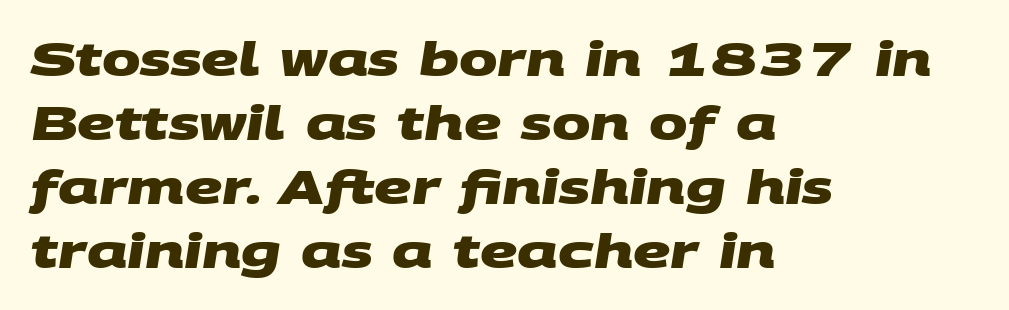
{"serif": "no", "bold": "yes", "weight": "heavy", "width": "wide", "stroke_contrast": "medium", "x_height": "large", "monospaced": "no", "underline": "no", "align": "left", "line_spacing": "normal", "line_spacing_ratio": 1.39, "letter_spacing": "normal", "letter_spacing_em": 0.0, "glyph_px": 46}
